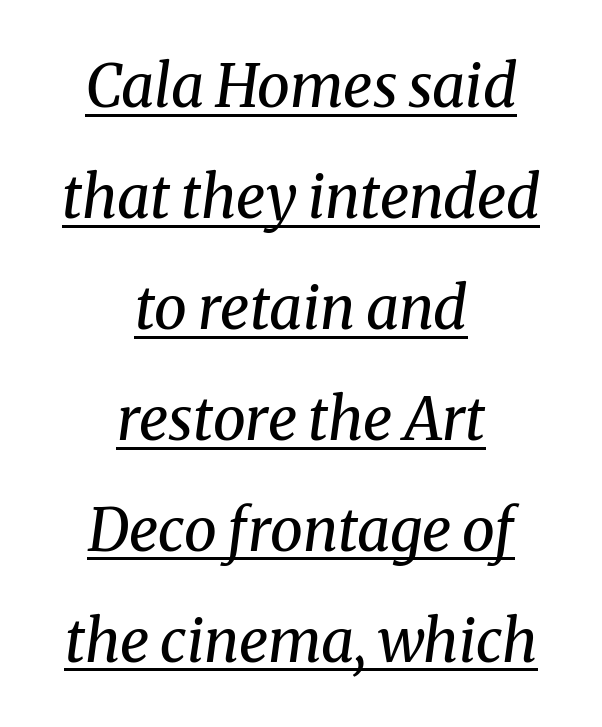
The image shows 59 px regular-weight serif type, italic (leaning right); set centered, line spacing 1.88x, normal letter spacing, underlined; medium stroke contrast and a medium x-height.
